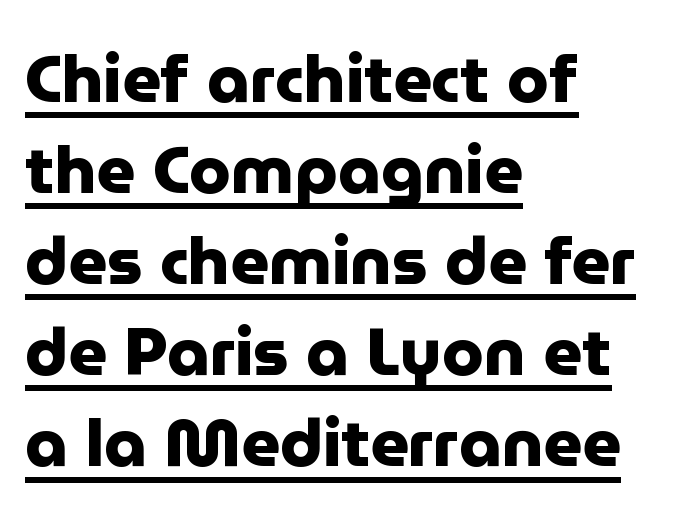
The image shows 67 px heavy sans-serif type, upright; set left-aligned, normal line spacing (1.36x), normal letter spacing, underlined; low stroke contrast and a medium x-height.
